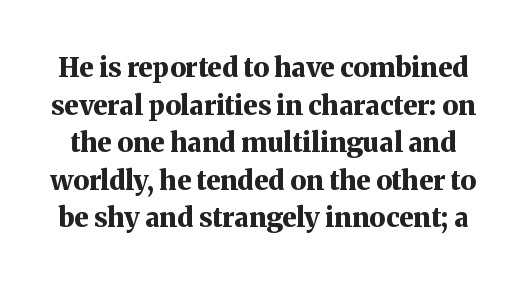
Horizontal bands of white between lines are of average thickness. Nothing unusual about the tracking: characters are spaced as the font intends. Chunky letters — that's bold for sure. Ordinary non-slanted type is in use.
